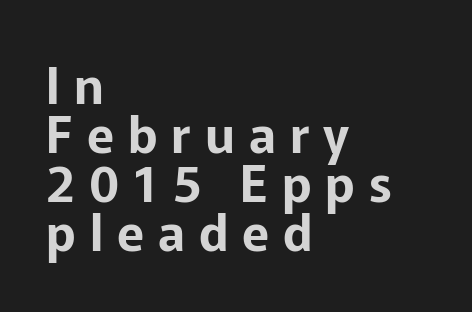
The image shows 50 px sans-serif type, upright; set left-aligned, tight line spacing (0.98x), unusually wide letter spacing (+0.28 em), not underlined; low stroke contrast and a medium x-height.
